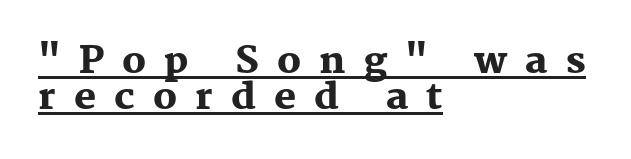
The image shows 37 px heavy serif type, upright; set left-aligned, tight line spacing (0.96x), unusually wide letter spacing (+0.49 em), underlined; medium stroke contrast and a medium x-height.
